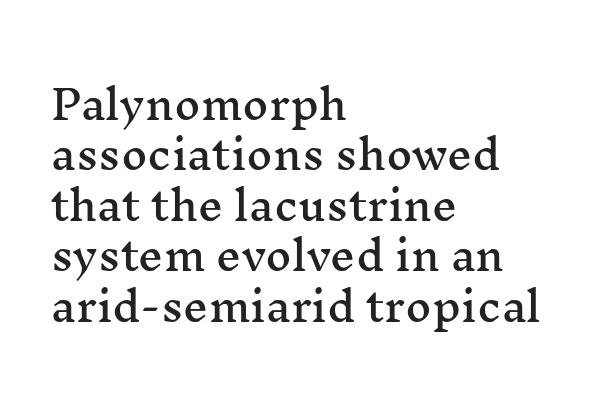
Q: Is the text italic (slanted)? A: No, it is upright.
Q: Is the typeface a serif or a sans-serif typeface? A: Serif.
Q: Is the text underlined? A: No.
Q: How is the paragraph aligned? A: Left-aligned.
Q: Is the spacing between letters normal or unusually wide? A: Normal.
Q: Is the spacing between lines tight, normal or loose? A: Normal.
Q: Width (condensed, normal, or wide)? A: Wide.
Q: Stroke contrast? A: Medium.
Q: x-height? A: Medium.
Q: Monospaced? A: No.
